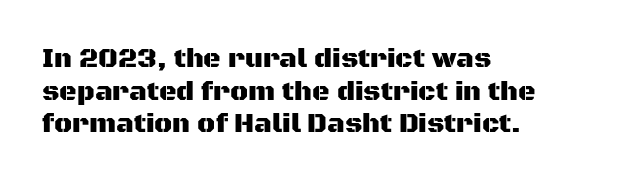
The image shows 27 px text type, upright; set left-aligned, line spacing 1.21x, normal letter spacing, not underlined.
